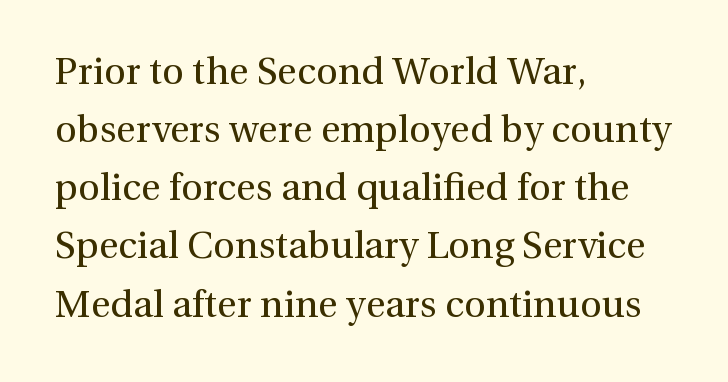
The image shows 38 px regular-weight serif type, upright; set left-aligned, normal line spacing (1.53x), normal letter spacing, not underlined; a medium x-height.
